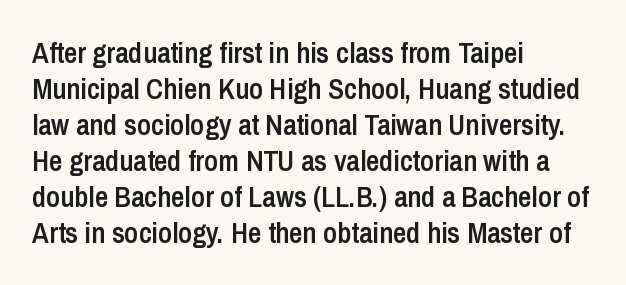
{"serif": "no", "italic": "no", "bold": "semi", "weight": "semibold", "width": "condensed", "stroke_contrast": "low", "x_height": "medium", "monospaced": "no", "underline": "no", "align": "left", "line_spacing_ratio": 1.24, "letter_spacing": "normal", "letter_spacing_em": 0.0, "glyph_px": 29}
